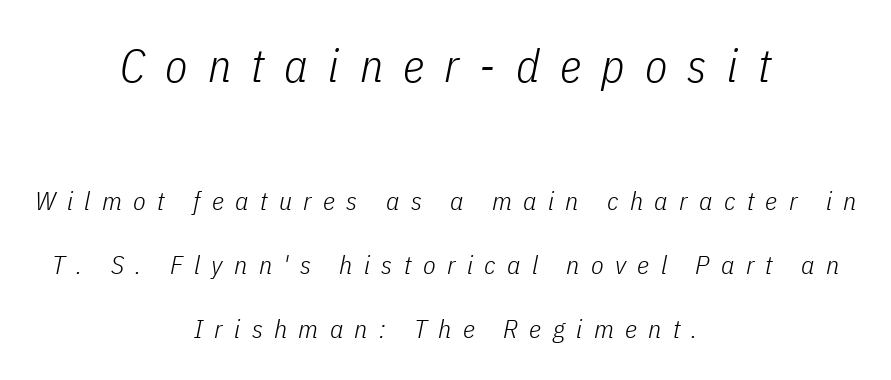
Q: Is the text bold? A: No.
Q: Is the text italic (slanted)? A: Yes, it leans right by about 11 degrees.
Q: Is the text underlined? A: No.
Q: How is the paragraph aligned? A: Centered.
Q: Is the spacing between letters normal or unusually wide? A: Unusually wide.
Q: Is the spacing between lines tight, normal or loose? A: Loose.
Q: Which block of text is set in a larger size, the first (top) or the second (bottom)? A: The first (top) one.
Q: Width (condensed, normal, or wide)? A: Condensed.
Q: Stroke contrast? A: Low.
Q: x-height? A: Medium.
Q: Monospaced? A: No.
